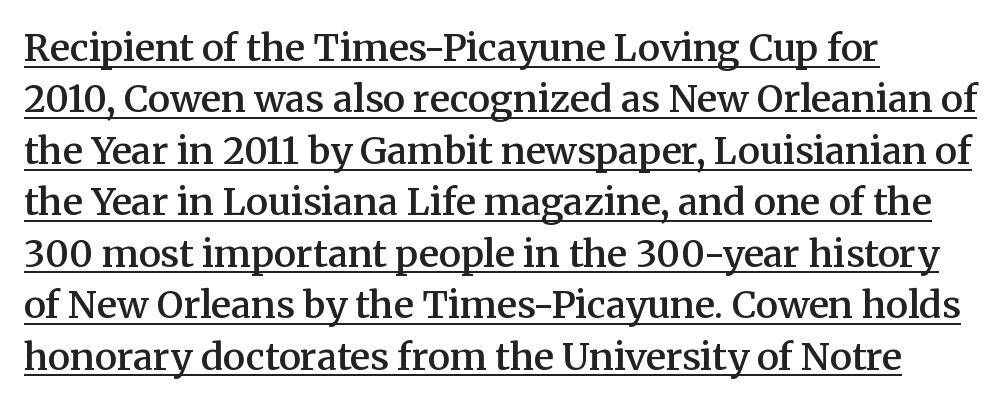
Q: Is the text bold? A: Semi-bold.
Q: Is the text italic (slanted)? A: No, it is upright.
Q: Is the typeface a serif or a sans-serif typeface? A: Serif.
Q: Is the text underlined? A: Yes.
Q: How is the paragraph aligned? A: Left-aligned.
Q: Is the spacing between letters normal or unusually wide? A: Normal.
Q: Is the spacing between lines tight, normal or loose? A: Normal.
Q: Width (condensed, normal, or wide)? A: Normal.
Q: Stroke contrast? A: Medium.
Q: x-height? A: Medium.
Q: Monospaced? A: No.
